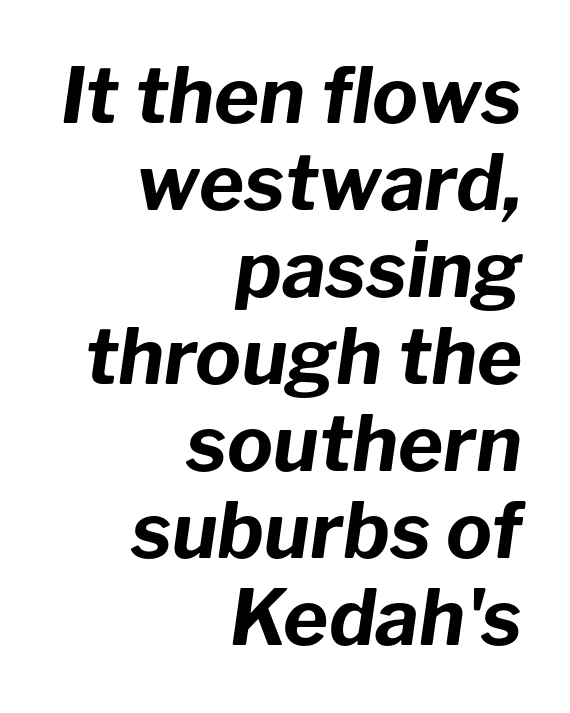
Nobody touched the tracking dial on this one. A flush-right, rag-left setting is used for this passage. Note the varied advance widths — an 'i' is clearly narrower than an 'm'. Vertical spacing — tight. It's the slanting kind of type. The words here are not underlined.
